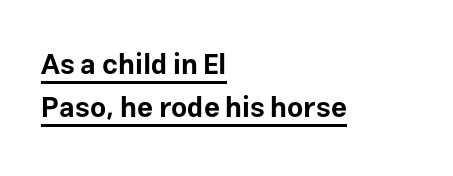
Observe the absence of serifs on each vertical stroke in this sample. Each letter keeps its own natural width here, so spacing adapts to shape. These words are printed bold, with thick strokes throughout. The horizontal fit of the characters is conventional and even. How would I describe the line gaps? Plain and ordinary.
